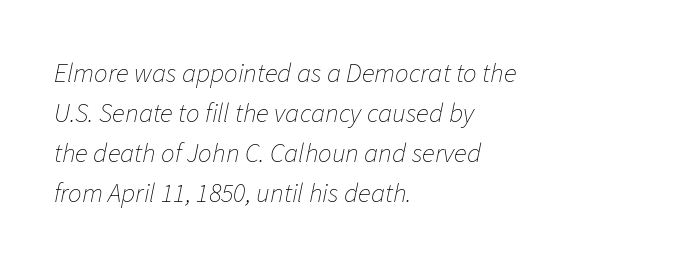
{"italic": "yes", "lean": "right", "slant_degrees": 11, "bold": "no", "underline": "no", "align": "left", "line_spacing": "normal", "line_spacing_ratio": 1.48, "letter_spacing": "normal", "letter_spacing_em": 0.0, "glyph_px": 27}
